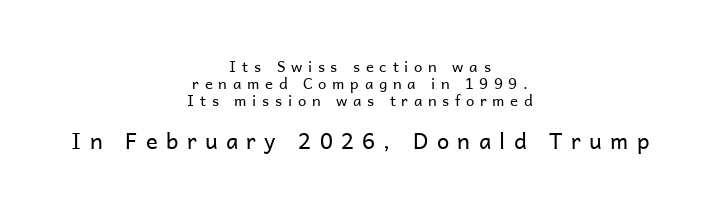
Reading down the block, each line starts at a different indent, mirrored at its end. Tall strokes in this sample are plumb rather than angled. The rendering uses a small line-height, squeezing the rows. The foot of each line stays bare and open. How are the letters spaced? Widely, with obvious added tracking.
